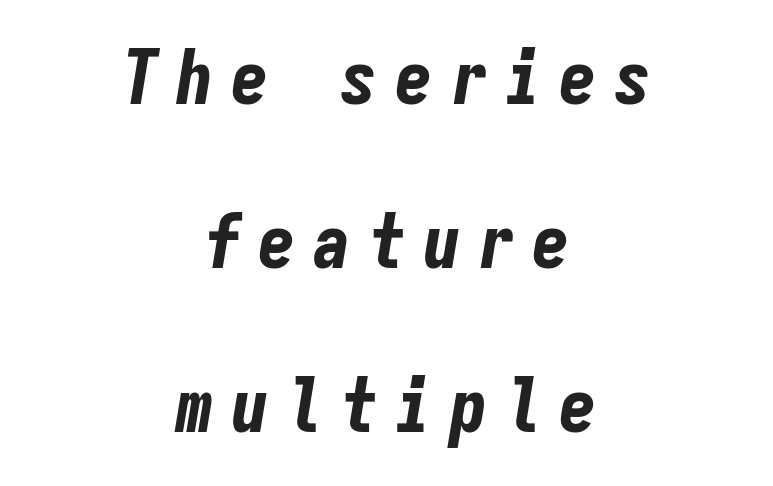
{"italic": "yes", "lean": "right", "slant_degrees": 9, "bold": "yes", "weight": "bold", "width": "condensed", "stroke_contrast": "low", "x_height": "medium", "monospaced": "yes", "underline": "no", "align": "center", "line_spacing": "loose", "line_spacing_ratio": 2.19, "letter_spacing": "wide", "letter_spacing_em": 0.23, "glyph_px": 75}
